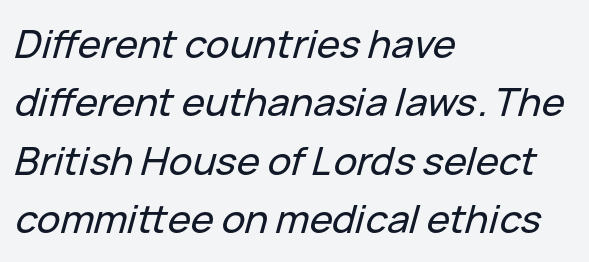
{"italic": "yes", "lean": "right", "slant_degrees": 15, "width": "normal", "stroke_contrast": "low", "x_height": "medium", "monospaced": "no", "underline": "no", "align": "left", "line_spacing": "normal", "line_spacing_ratio": 1.5, "letter_spacing": "normal", "letter_spacing_em": 0.0, "glyph_px": 39}
